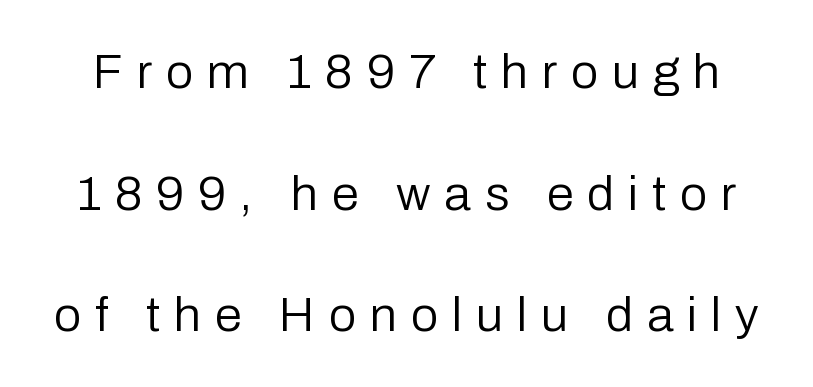
{"serif": "no", "italic": "no", "bold": "no", "weight": "regular", "width": "normal", "stroke_contrast": "low", "x_height": "medium", "monospaced": "no", "underline": "no", "line_spacing": "loose", "line_spacing_ratio": 2.48, "letter_spacing": "wide", "letter_spacing_em": 0.28, "glyph_px": 49}
